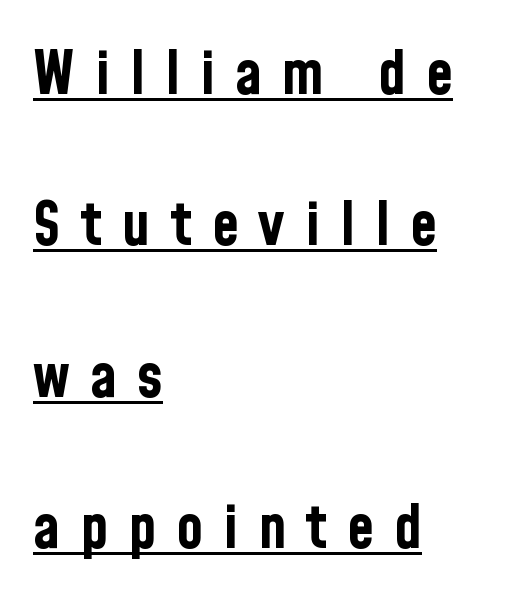
Q: Is the text bold? A: Yes.
Q: Is the text italic (slanted)? A: No, it is upright.
Q: Is the typeface a serif or a sans-serif typeface? A: Sans-serif.
Q: Is the text underlined? A: Yes.
Q: How is the paragraph aligned? A: Left-aligned.
Q: Is the spacing between letters normal or unusually wide? A: Unusually wide.
Q: Is the spacing between lines tight, normal or loose? A: Loose.
Q: Width (condensed, normal, or wide)? A: Condensed.
Q: Stroke contrast? A: Low.
Q: x-height? A: Medium.
Q: Monospaced? A: No.
